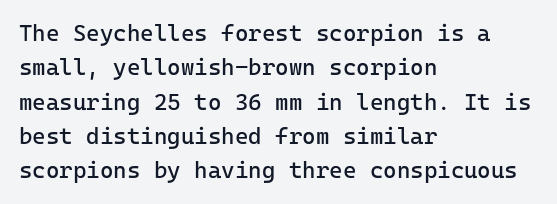
{"italic": "no", "bold": "no", "underline": "no", "align": "left", "line_spacing": "normal", "line_spacing_ratio": 1.49, "letter_spacing": "normal", "letter_spacing_em": 0.0, "glyph_px": 23}
